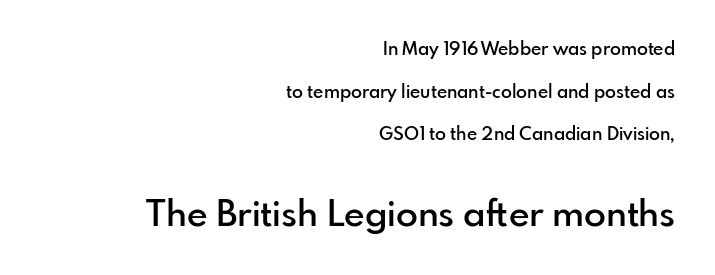
{"serif": "no", "italic": "no", "bold": "semi", "weight": "semibold", "width": "normal", "stroke_contrast": "low", "x_height": "small", "monospaced": "no", "underline": "no", "align": "right", "line_spacing": "loose", "line_spacing_ratio": 2.37, "letter_spacing": "normal", "letter_spacing_em": 0.0, "larger_block": "second", "size_ratio": 2.0, "glyph_px": 36}
